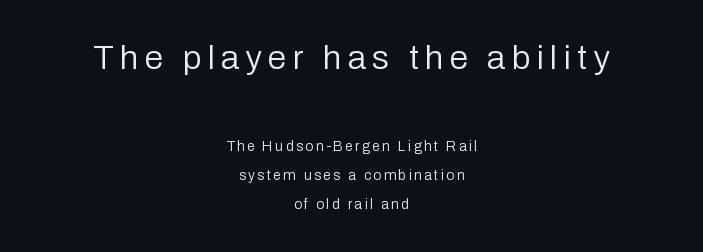
The image shows 34 px regular-weight sans-serif type, upright; set centered, loose line spacing (2.1x), not underlined; the first (top) block is 2.43x larger; low stroke contrast and a medium x-height.
